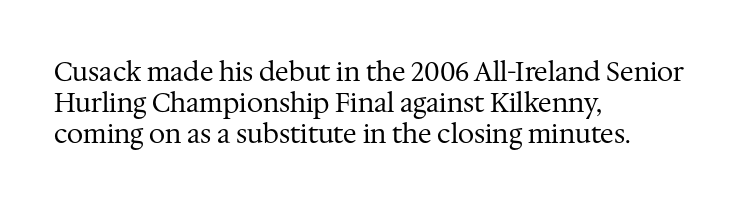
{"italic": "no", "bold": "no", "underline": "no", "align": "left", "line_spacing_ratio": 1.2, "letter_spacing": "normal", "letter_spacing_em": 0.0, "glyph_px": 26}
